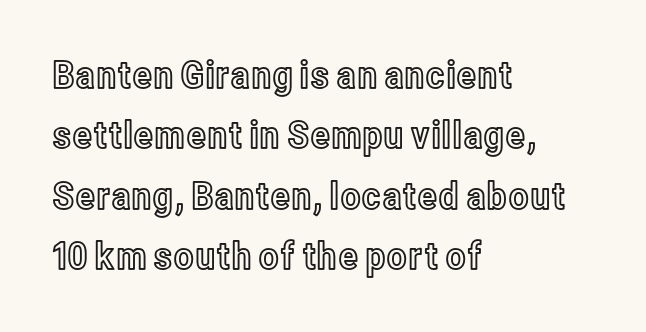
Q: Is the text italic (slanted)? A: No, it is upright.
Q: Is the text underlined? A: No.
Q: How is the paragraph aligned? A: Left-aligned.
Q: Is the spacing between letters normal or unusually wide? A: Normal.
Q: Is the spacing between lines tight, normal or loose? A: Normal.
Q: Width (condensed, normal, or wide)? A: Condensed.
Q: x-height? A: Medium.
Q: Monospaced? A: No.
